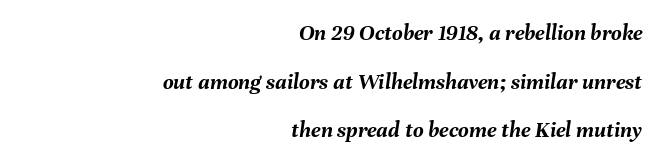
Q: Is the text bold? A: Yes.
Q: Is the text italic (slanted)? A: Yes, it leans right by about 8 degrees.
Q: Is the text underlined? A: No.
Q: How is the paragraph aligned? A: Right-aligned.
Q: Is the spacing between letters normal or unusually wide? A: Normal.
Q: Is the spacing between lines tight, normal or loose? A: Loose.
